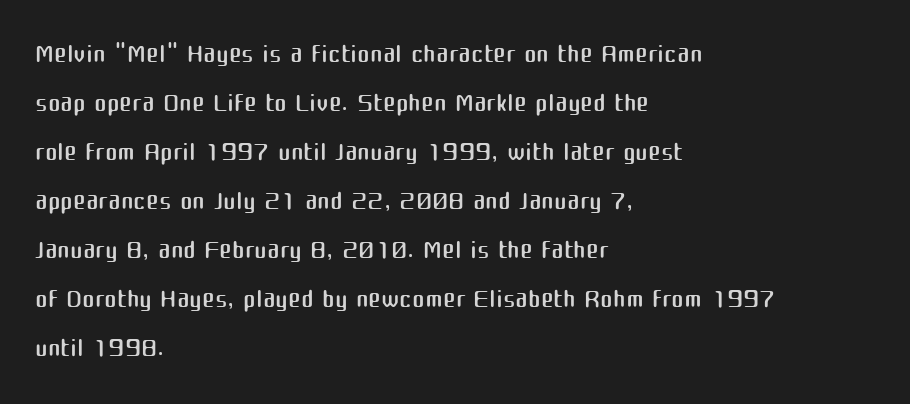
Heaviness? Minimal to ordinary, like unemphasized prose. The font's upright variant was chosen for this text. Each letter keeps its own natural width here, so spacing adapts to shape. The block of text has a typical density, with ordinary space between rows. Inter-character spacing is left at the font's built-in metrics.
